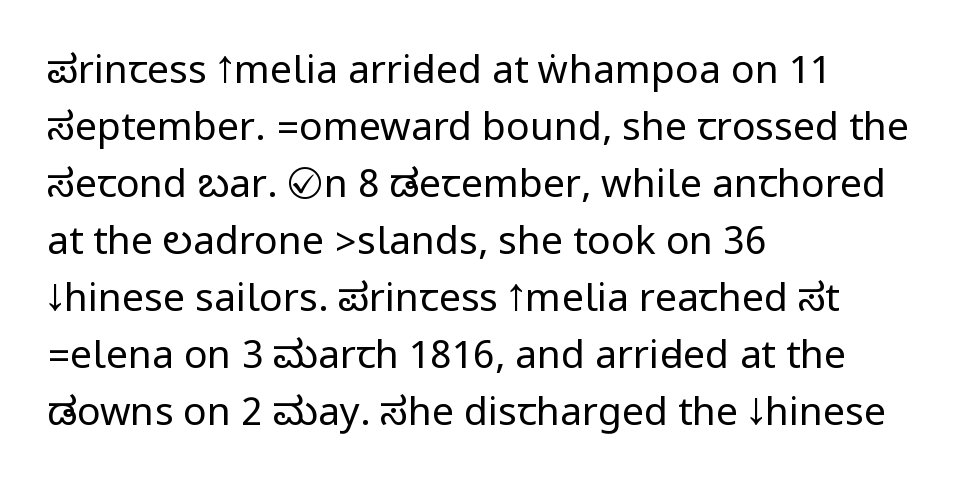
{"serif": "no", "italic": "no", "bold": "no", "weight": "regular", "width": "condensed", "stroke_contrast": "low", "underline": "no", "align": "left", "line_spacing": "normal", "line_spacing_ratio": 1.46, "letter_spacing": "normal", "letter_spacing_em": 0.0, "glyph_px": 39}
